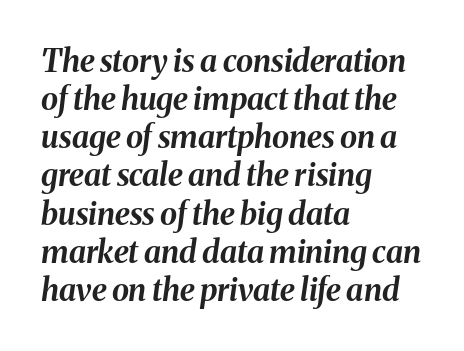
The image shows 31 px bold type, italic (leaning right); set left-aligned, line spacing 1.23x, normal letter spacing, not underlined; medium stroke contrast and a medium x-height.
